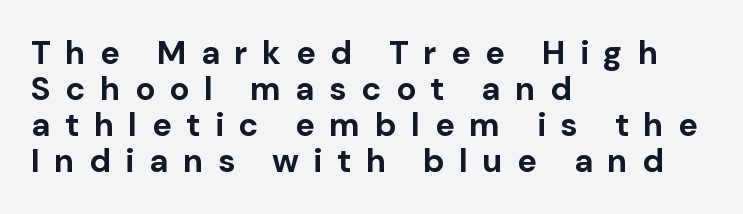
The image shows 33 px bold sans-serif type, upright; set left-aligned, tight line spacing (1.09x), unusually wide letter spacing (+0.44 em), not underlined; low stroke contrast and a medium x-height.
